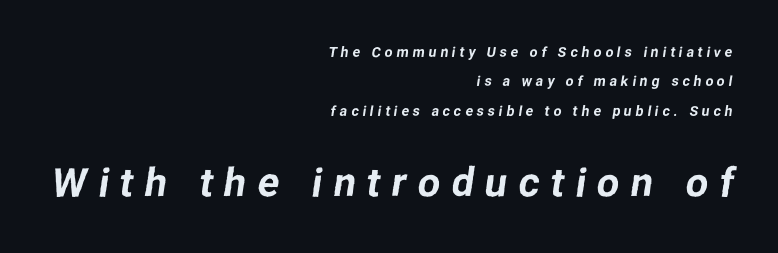
{"serif": "no", "width": "normal", "stroke_contrast": "low", "x_height": "medium", "monospaced": "no", "underline": "no", "align": "right", "line_spacing": "loose", "line_spacing_ratio": 2.1, "letter_spacing": "wide", "letter_spacing_em": 0.28, "larger_block": "second", "size_ratio": 2.86, "glyph_px": 40}
